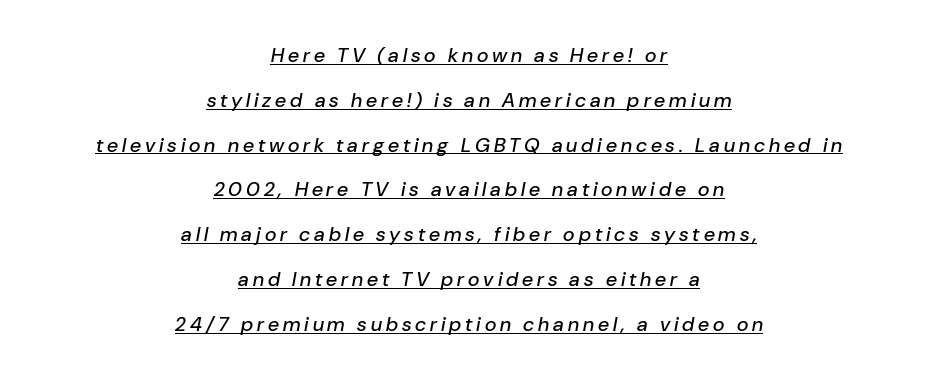
Characters follow at a spacing far wider than the type designer built in. Rows of type keep a wide berth in the vertical direction. Is there an underline? Yes — a line sits under the letters. This is oblique type, the kind used for emphasis or titles. The compositor balanced each line on the midline.
